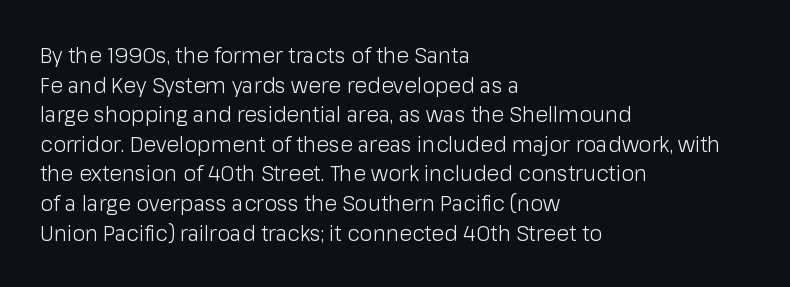
Q: Is the text bold? A: No.
Q: Is the text italic (slanted)? A: No, it is upright.
Q: Is the text underlined? A: No.
Q: How is the paragraph aligned? A: Left-aligned.
Q: Is the spacing between letters normal or unusually wide? A: Normal.
Q: Is the spacing between lines tight, normal or loose? A: Normal.
